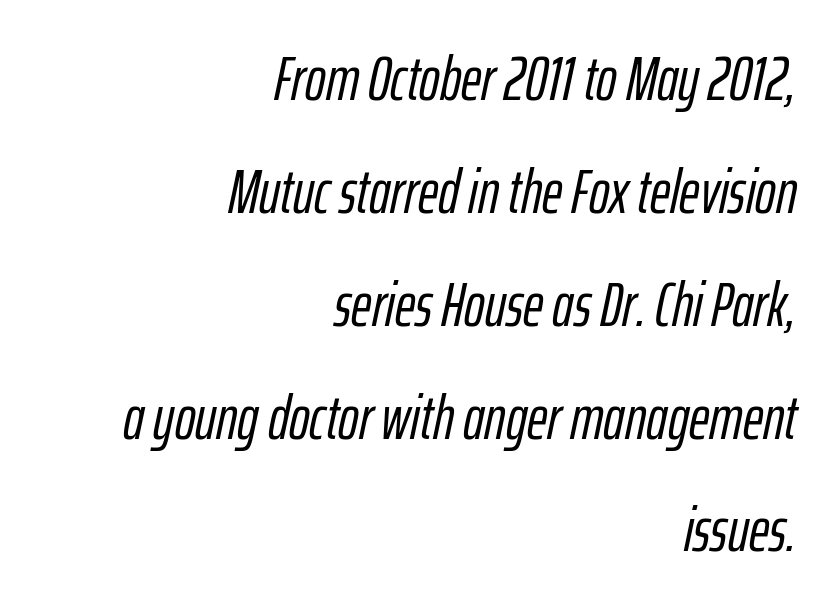
{"italic": "yes", "lean": "right", "slant_degrees": 12, "width": "condensed", "stroke_contrast": "low", "x_height": "medium", "monospaced": "no", "underline": "no", "align": "right", "line_spacing_ratio": 1.82, "letter_spacing": "normal", "letter_spacing_em": 0.0, "glyph_px": 62}
